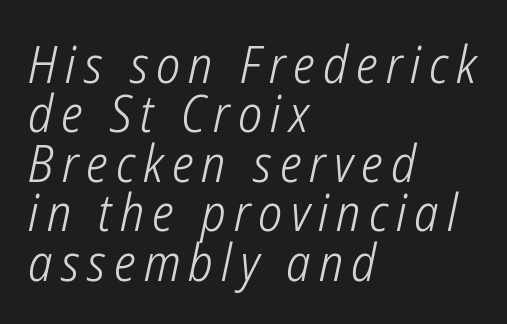
The face used here is a sans, in the tradition of grotesques and geometrics. A classic flush-left, rag-right setting is used for this passage. Ink coverage per letter is moderate at most. In terms of leading, this rendering errs on the cramped side. This rendering features lettering with no underline. A typesetter would call this proportional, since set widths differ per character.
